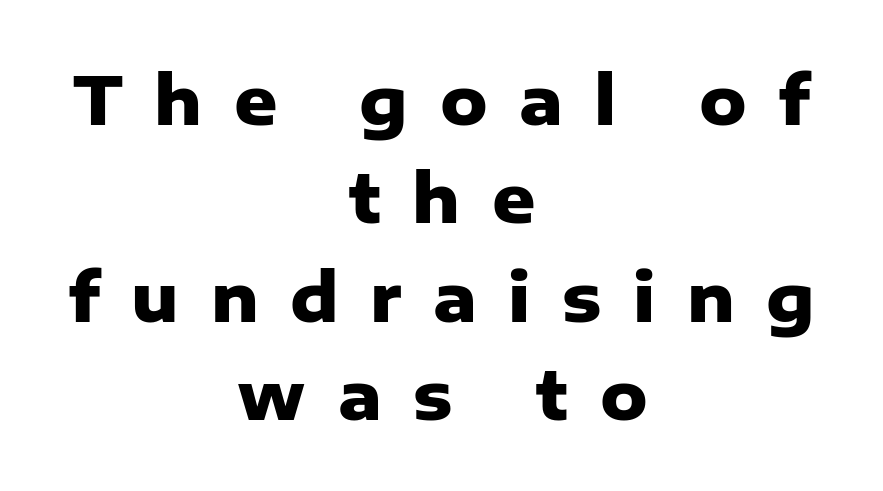
{"serif": "no", "italic": "no", "bold": "yes", "weight": "heavy", "width": "normal", "stroke_contrast": "low", "x_height": "medium", "monospaced": "no", "underline": "no", "align": "center", "line_spacing": "normal", "line_spacing_ratio": 1.47, "letter_spacing": "wide", "letter_spacing_em": 0.47, "glyph_px": 67}
